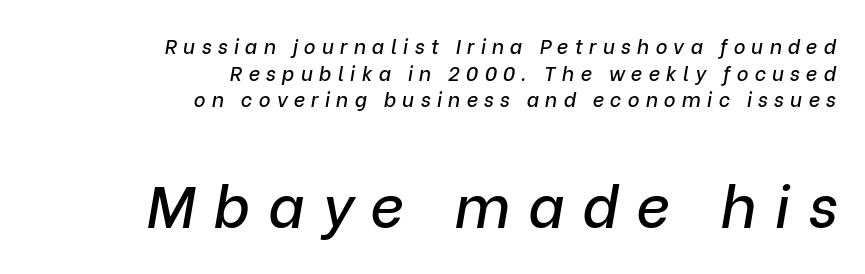
{"italic": "yes", "lean": "right", "slant_degrees": 9, "width": "normal", "stroke_contrast": "low", "x_height": "medium", "monospaced": "no", "underline": "no", "align": "right", "line_spacing": "normal", "line_spacing_ratio": 1.33, "letter_spacing": "wide", "letter_spacing_em": 0.31, "larger_block": "second", "size_ratio": 2.95, "glyph_px": 59}
